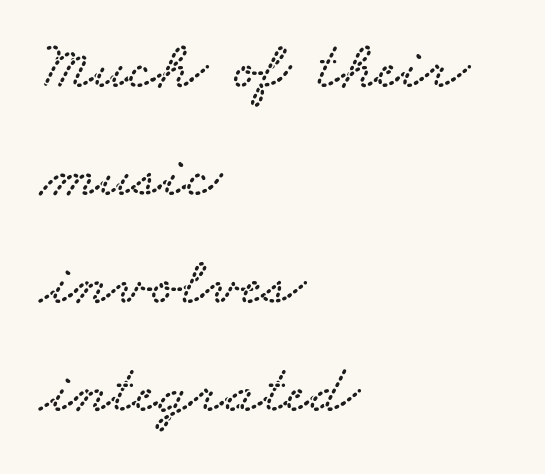
The image shows 68 px wide serif type; set left-aligned, normal line spacing (1.59x), normal letter spacing, not underlined; low stroke contrast and a small x-height.
